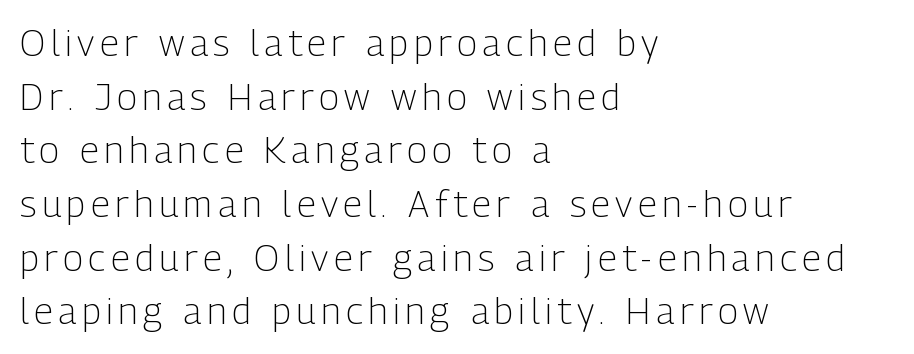
This sample has the flowing, uneven cadence of proportional lettering. The rows are spaced the way most documents space them. Unmarked baselines from the first word to the last. The characters display no serif detailing; their extremities are plain. Line starts are locked; line ends wander. Weight class: somewhere from thin through regular.
